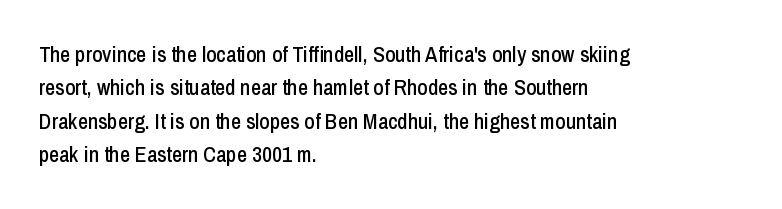
{"italic": "no", "underline": "no", "align": "left", "line_spacing": "normal", "line_spacing_ratio": 1.52, "letter_spacing": "normal", "letter_spacing_em": 0.0, "glyph_px": 22}
